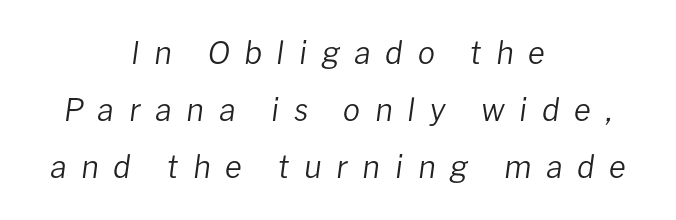
Has an underline been added? It has not. A typesetter would call this heavily tracked-out type. A student would call this center alignment; a typographer would say set centered. Every character sits at an angle, as italics do. Varying glyph widths throughout — classic text-font behaviour.
